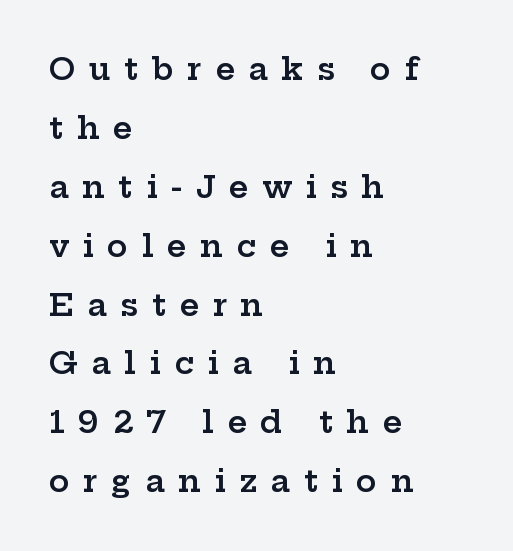
Q: Is the text bold? A: Semi-bold.
Q: Is the text italic (slanted)? A: No, it is upright.
Q: Is the typeface a serif or a sans-serif typeface? A: Serif.
Q: Is the text underlined? A: No.
Q: How is the paragraph aligned? A: Left-aligned.
Q: Is the spacing between letters normal or unusually wide? A: Unusually wide.
Q: Is the spacing between lines tight, normal or loose? A: Loose.
Q: Width (condensed, normal, or wide)? A: Wide.
Q: Stroke contrast? A: Low.
Q: x-height? A: Medium.
Q: Monospaced? A: No.
